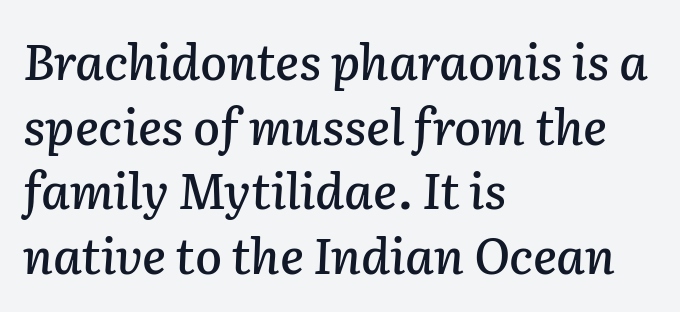
The image shows 49 px text type, italic (leaning right); set left-aligned, normal line spacing (1.32x), normal letter spacing, not underlined; low stroke contrast and a medium x-height.
